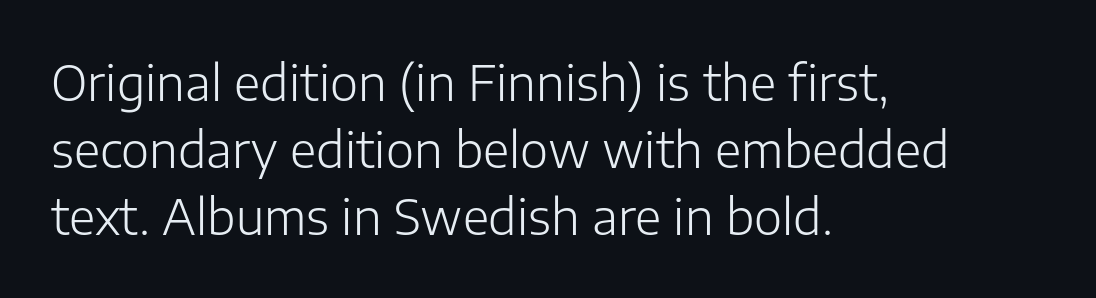
{"serif": "no", "italic": "no", "bold": "no", "weight": "light", "width": "normal", "stroke_contrast": "low", "x_height": "medium", "monospaced": "no", "underline": "no", "align": "left", "line_spacing": "normal", "line_spacing_ratio": 1.4, "letter_spacing": "normal", "letter_spacing_em": 0.0, "glyph_px": 48}
